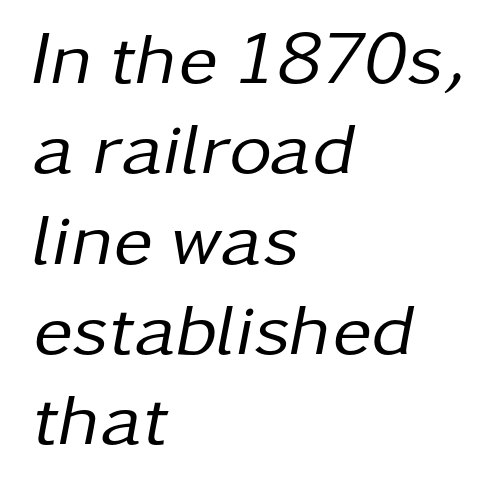
{"italic": "yes", "lean": "right", "slant_degrees": 11, "bold": "no", "weight": "regular", "width": "normal", "stroke_contrast": "low", "x_height": "medium", "monospaced": "no", "underline": "no", "align": "left", "line_spacing_ratio": 1.22, "letter_spacing": "normal", "letter_spacing_em": 0.0, "glyph_px": 74}
